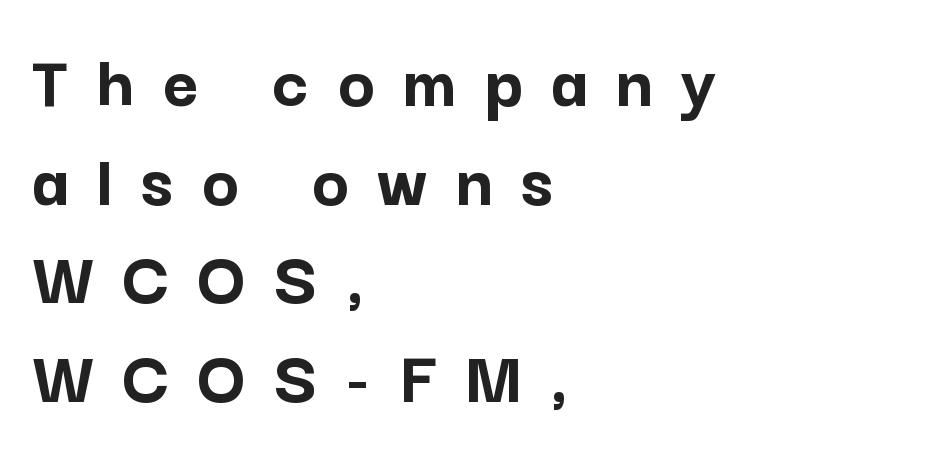
Glance below the letters and you will spot only blank space. Posture: upright roman. Caption: expanded tracking, letters set apart. The rows are spaced the way most documents space them. Proportional: the letters do not fall into vertical columns.
